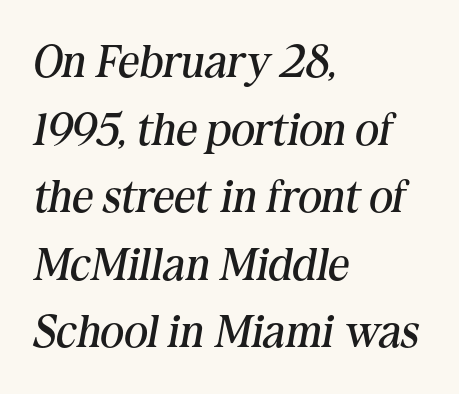
The image shows 46 px regular-weight serif type, italic (leaning right); set left-aligned, normal line spacing (1.47x), normal letter spacing, not underlined; medium stroke contrast and a medium x-height.
